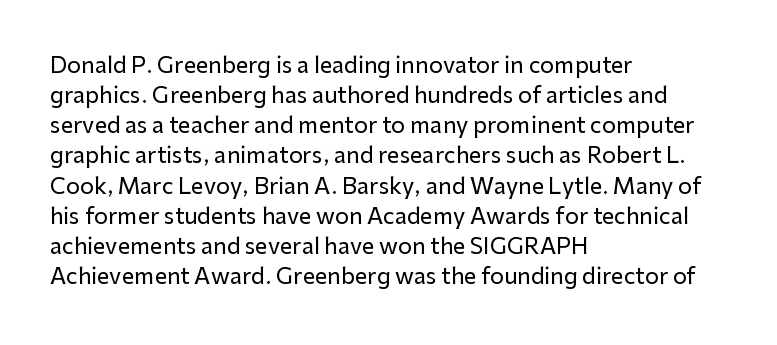
Q: Is the text italic (slanted)? A: No, it is upright.
Q: Is the text underlined? A: No.
Q: How is the paragraph aligned? A: Left-aligned.
Q: Is the spacing between letters normal or unusually wide? A: Normal.
Q: Is the spacing between lines tight, normal or loose? A: Normal.
